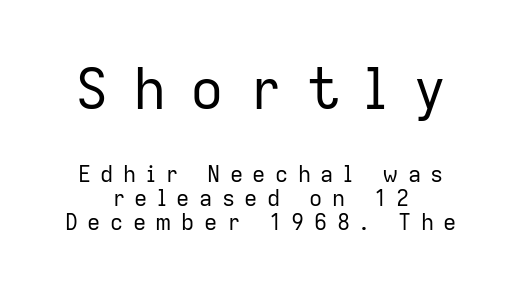
Tall strokes in this sample are plumb rather than angled. The text block is weighted toward neither margin, spreading evenly from the middle. Letters rest on an invisible, unmarked baseline. Inter-character spacing is expanded well beyond the font's built-in metrics.
